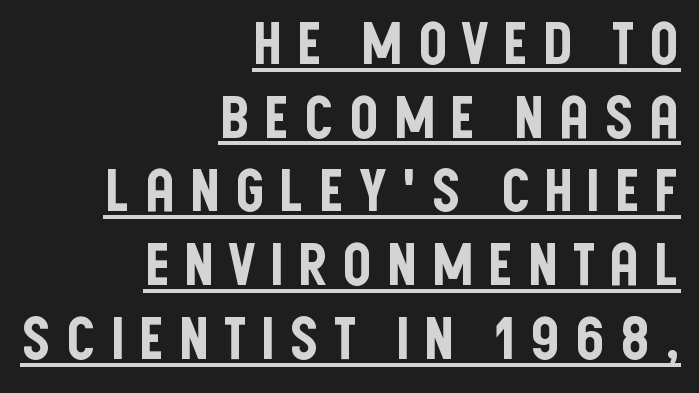
{"serif": "no", "italic": "no", "width": "condensed", "stroke_contrast": "low", "x_height": "large", "monospaced": "no", "underline": "yes", "align": "right", "line_spacing": "normal", "line_spacing_ratio": 1.25, "letter_spacing": "wide", "letter_spacing_em": 0.22, "glyph_px": 59}
